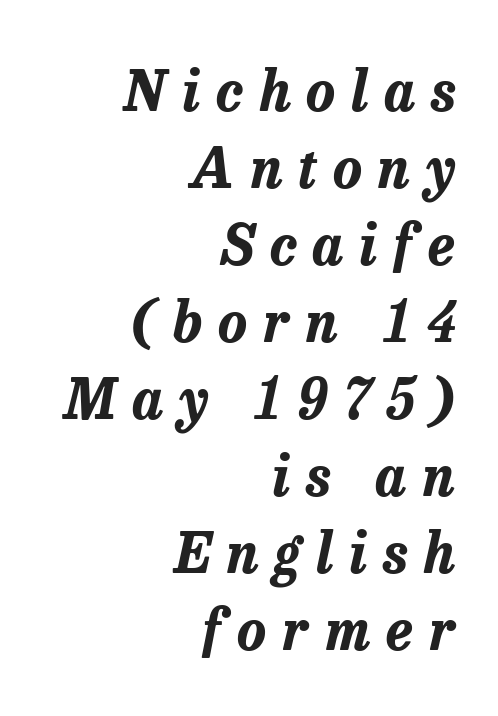
The image shows 55 px bold type, italic (leaning right); set right-aligned, normal line spacing (1.4x), unusually wide letter spacing (+0.29 em), not underlined; low stroke contrast and a medium x-height.
